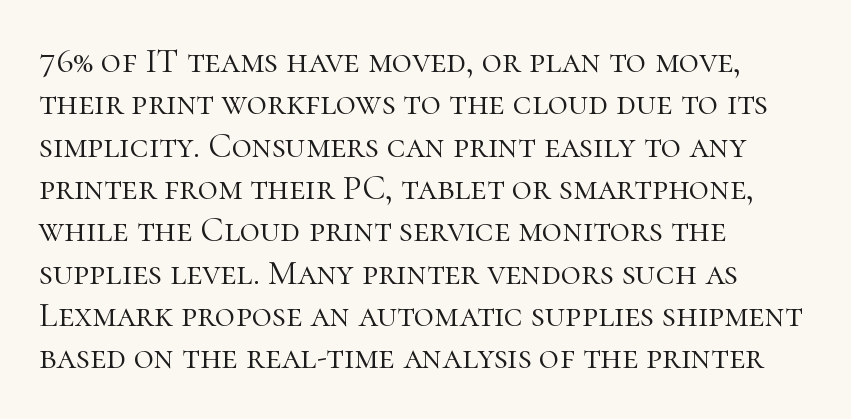
Q: Is the text bold? A: No.
Q: Is the text italic (slanted)? A: No, it is upright.
Q: Is the typeface a serif or a sans-serif typeface? A: Serif.
Q: Is the text underlined? A: No.
Q: How is the paragraph aligned? A: Left-aligned.
Q: Is the spacing between letters normal or unusually wide? A: Normal.
Q: Width (condensed, normal, or wide)? A: Normal.
Q: Stroke contrast? A: High.
Q: x-height? A: Medium.
Q: Monospaced? A: No.
